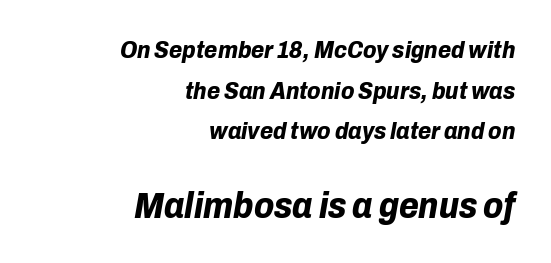
Q: Is the text bold? A: Yes.
Q: Is the text italic (slanted)? A: Yes, it leans right by about 10 degrees.
Q: Is the text underlined? A: No.
Q: How is the paragraph aligned? A: Right-aligned.
Q: Is the spacing between letters normal or unusually wide? A: Normal.
Q: Is the spacing between lines tight, normal or loose? A: Normal.
Q: Which block of text is set in a larger size, the first (top) or the second (bottom)? A: The second (bottom) one.
Q: Width (condensed, normal, or wide)? A: Normal.
Q: Stroke contrast? A: Low.
Q: x-height? A: Medium.
Q: Monospaced? A: No.
